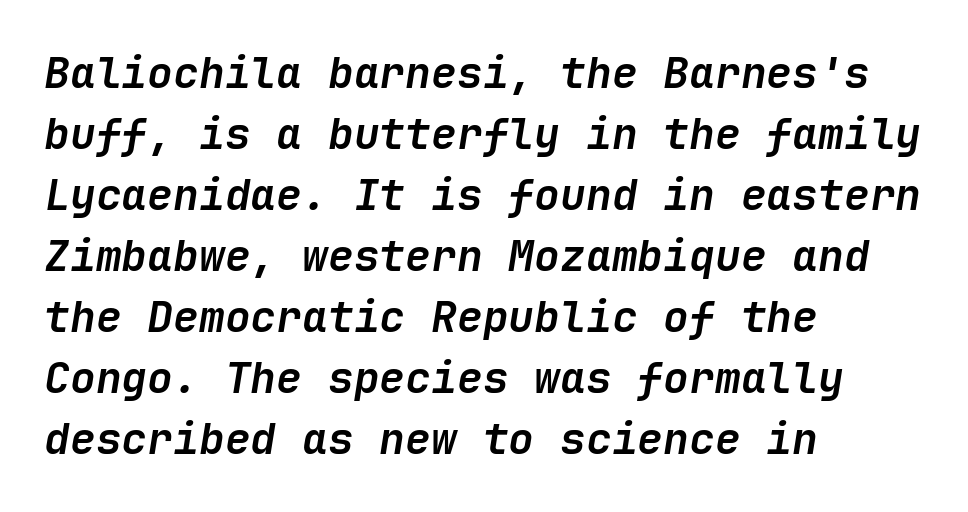
Q: Is the text bold? A: Yes.
Q: Is the text italic (slanted)? A: Yes, it leans right by about 9 degrees.
Q: Is the text underlined? A: No.
Q: How is the paragraph aligned? A: Left-aligned.
Q: Is the spacing between letters normal or unusually wide? A: Normal.
Q: Is the spacing between lines tight, normal or loose? A: Normal.
Q: Width (condensed, normal, or wide)? A: Normal.
Q: Stroke contrast? A: Low.
Q: x-height? A: Medium.
